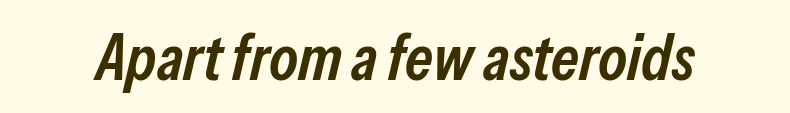
Q: Is the text bold? A: Semi-bold.
Q: Is the text italic (slanted)? A: Yes, it leans right by about 13 degrees.
Q: Is the text underlined? A: No.
Q: Is the spacing between letters normal or unusually wide? A: Normal.
Q: Width (condensed, normal, or wide)? A: Condensed.
Q: Stroke contrast? A: Low.
Q: x-height? A: Medium.
Q: Monospaced? A: No.
